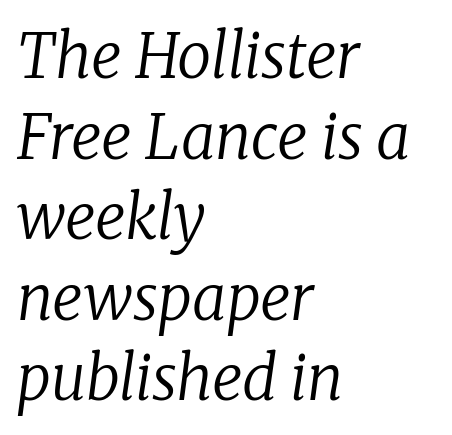
Q: Is the text bold? A: No.
Q: Is the text italic (slanted)? A: Yes, it leans right by about 8 degrees.
Q: Is the typeface a serif or a sans-serif typeface? A: Serif.
Q: Is the text underlined? A: No.
Q: How is the paragraph aligned? A: Left-aligned.
Q: Is the spacing between letters normal or unusually wide? A: Normal.
Q: Is the spacing between lines tight, normal or loose? A: Normal.
Q: Width (condensed, normal, or wide)? A: Normal.
Q: Stroke contrast? A: Low.
Q: x-height? A: Medium.
Q: Monospaced? A: No.
